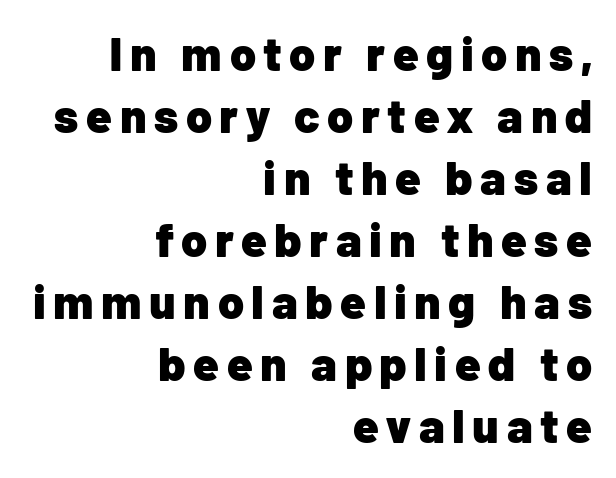
The image shows 47 px heavy sans-serif type, upright; set right-aligned, normal line spacing (1.32x), not underlined; low stroke contrast and a medium x-height.
